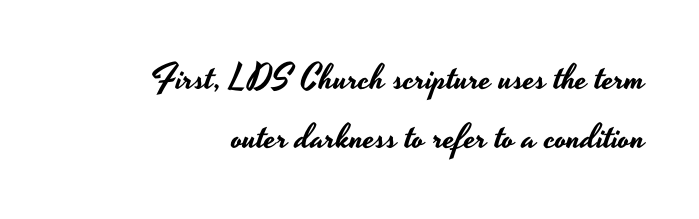
The image shows 35 px wide sans-serif type; set right-aligned, normal line spacing (1.69x), normal letter spacing, not underlined; low stroke contrast and a small x-height.
